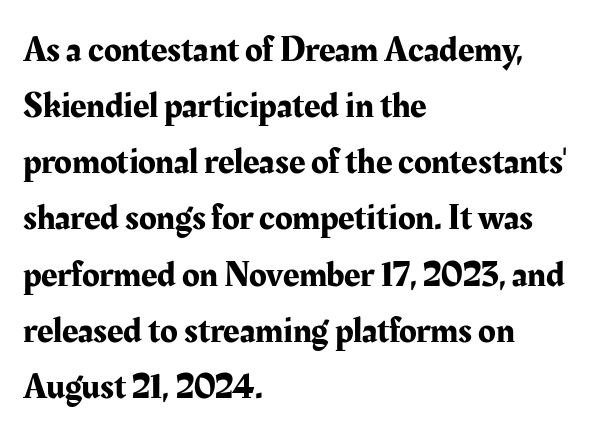
These lines are rendered in a variable-pitch font. The letterforms sit shoulder to shoulder at normal distance. The type sits square on the baseline with zero lean. The lines in this sample share a left origin and differ only in where they stop. Old-style or modern, the face here clearly has serifs.
